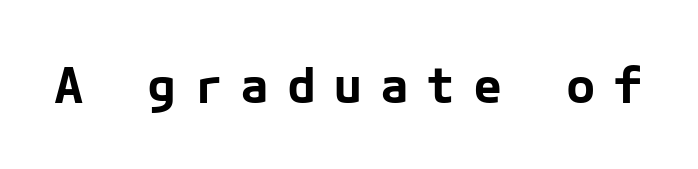
The image shows 49 px bold sans-serif type, upright; set unusually wide letter spacing (+0.35 em), not underlined; low stroke contrast and a medium x-height.
